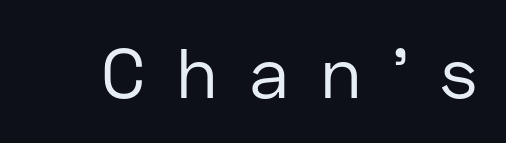
{"serif": "no", "italic": "no", "bold": "no", "weight": "regular", "width": "normal", "stroke_contrast": "low", "x_height": "medium", "monospaced": "no", "underline": "no", "letter_spacing": "wide", "letter_spacing_em": 0.44, "glyph_px": 70}
